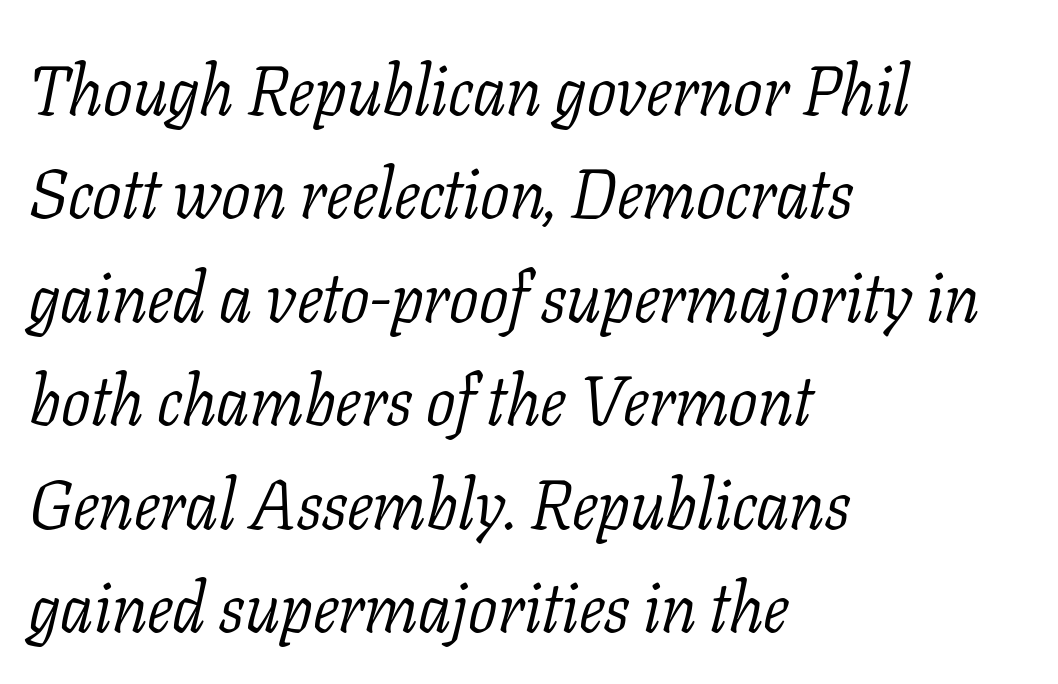
The image shows 69 px light serif type, italic (leaning right); set left-aligned, normal line spacing (1.5x), normal letter spacing, not underlined; low stroke contrast and a medium x-height.
